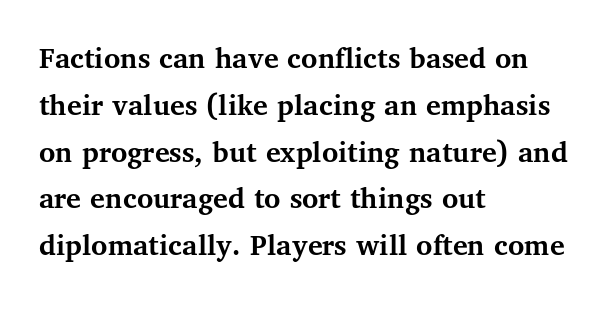
The image shows 31 px semibold serif type, upright; set left-aligned, normal line spacing (1.51x), normal letter spacing, not underlined; medium stroke contrast and a medium x-height.
